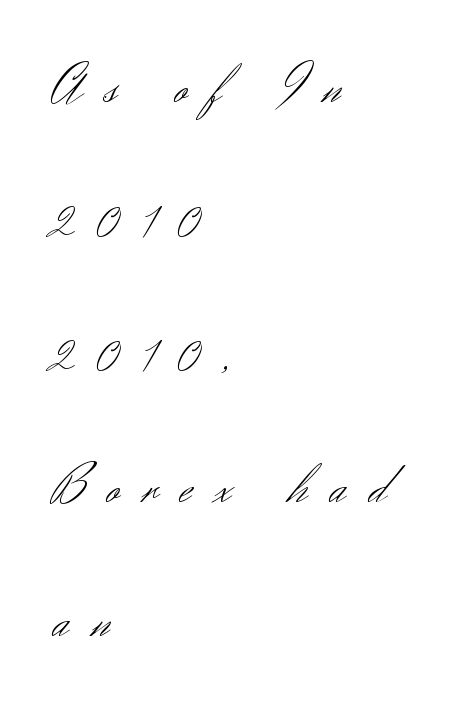
The image shows 54 px light sans-serif type; set left-aligned, loose line spacing (2.47x), unusually wide letter spacing (+0.43 em), not underlined; medium stroke contrast and a small x-height.
